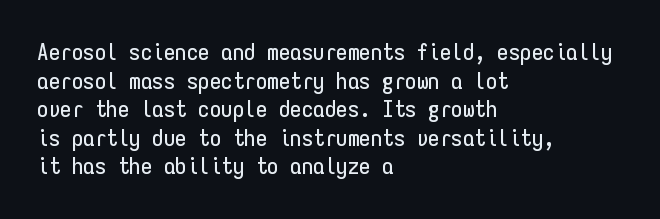
Q: Is the text italic (slanted)? A: No, it is upright.
Q: Is the text underlined? A: No.
Q: How is the paragraph aligned? A: Left-aligned.
Q: Is the spacing between letters normal or unusually wide? A: Normal.
